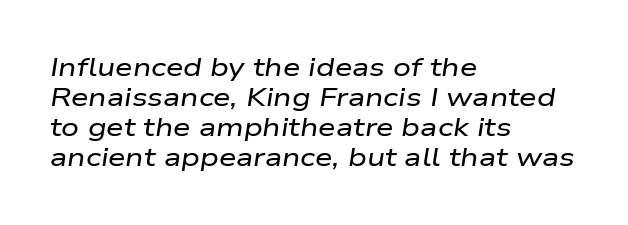
Q: Is the text italic (slanted)? A: Yes, it leans right by about 9 degrees.
Q: Is the text underlined? A: No.
Q: How is the paragraph aligned? A: Left-aligned.
Q: Is the spacing between letters normal or unusually wide? A: Normal.
